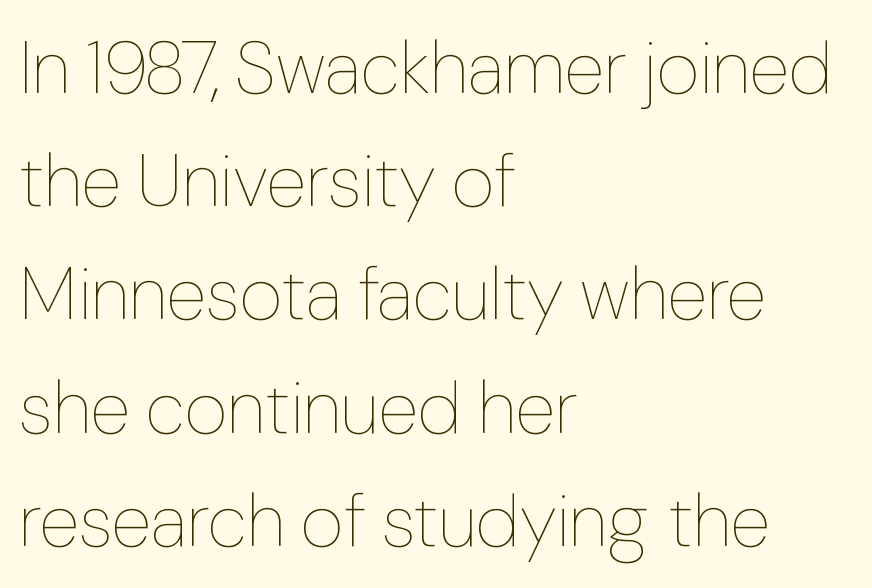
{"italic": "no", "bold": "no", "weight": "thin", "width": "normal", "stroke_contrast": "low", "x_height": "medium", "monospaced": "no", "underline": "no", "align": "left", "line_spacing": "normal", "line_spacing_ratio": 1.53, "letter_spacing": "normal", "letter_spacing_em": 0.0, "glyph_px": 74}
